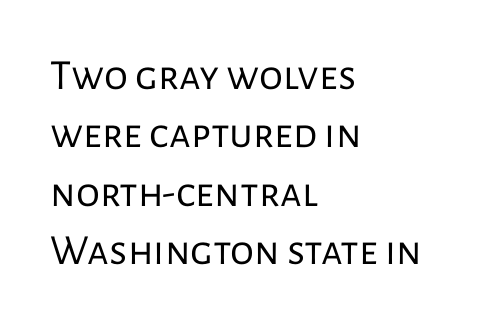
Q: Is the text bold? A: No.
Q: Is the text italic (slanted)? A: No, it is upright.
Q: Is the typeface a serif or a sans-serif typeface? A: Sans-serif.
Q: Is the text underlined? A: No.
Q: How is the paragraph aligned? A: Left-aligned.
Q: Is the spacing between letters normal or unusually wide? A: Normal.
Q: Is the spacing between lines tight, normal or loose? A: Normal.
Q: Width (condensed, normal, or wide)? A: Normal.
Q: Stroke contrast? A: Low.
Q: x-height? A: Medium.
Q: Monospaced? A: No.
